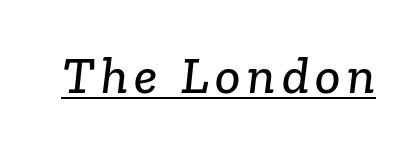
Letterform terminals end in serifs throughout the passage. The lettering is marked with a stroke running underneath it. This sample has the flowing, uneven cadence of proportional lettering.
